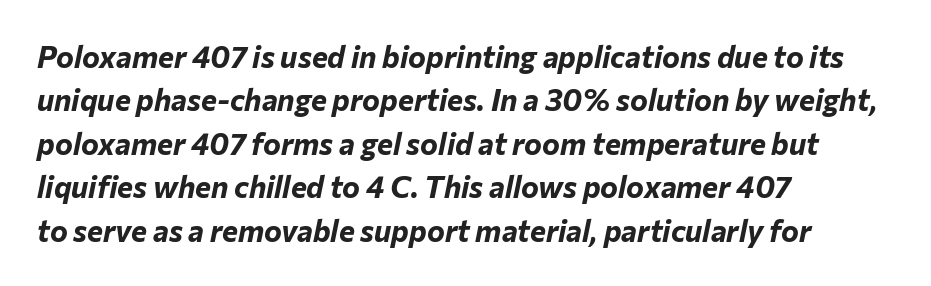
{"italic": "yes", "lean": "right", "slant_degrees": 12, "bold": "yes", "weight": "bold", "width": "normal", "stroke_contrast": "low", "x_height": "medium", "monospaced": "no", "underline": "no", "align": "left", "line_spacing": "normal", "line_spacing_ratio": 1.45, "letter_spacing": "normal", "letter_spacing_em": 0.0, "glyph_px": 30}
